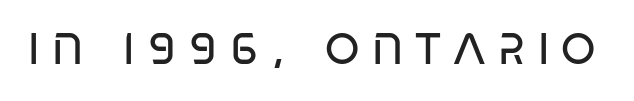
Q: Is the text bold? A: No.
Q: Is the typeface a serif or a sans-serif typeface? A: Sans-serif.
Q: Is the text underlined? A: No.
Q: Is the spacing between letters normal or unusually wide? A: Unusually wide.
Q: Width (condensed, normal, or wide)? A: Condensed.
Q: Stroke contrast? A: Low.
Q: x-height? A: Large.
Q: Monospaced? A: No.
